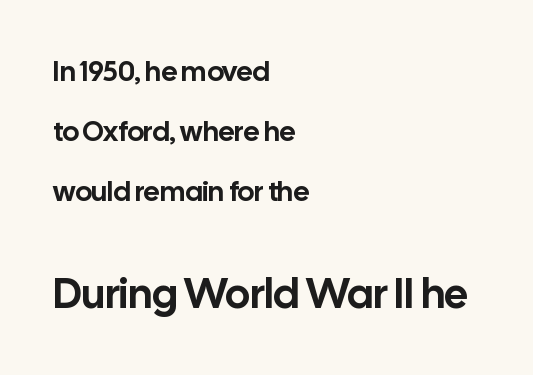
A roman cut, with each character standing at attention. Between one letter and the next there's only the usual sliver of space. Alignment: flush left. Honestly, the rows look like they've been pulled way apart. The lower block of text is set noticeably larger than the block above it. Descenders hang freely into open space.
